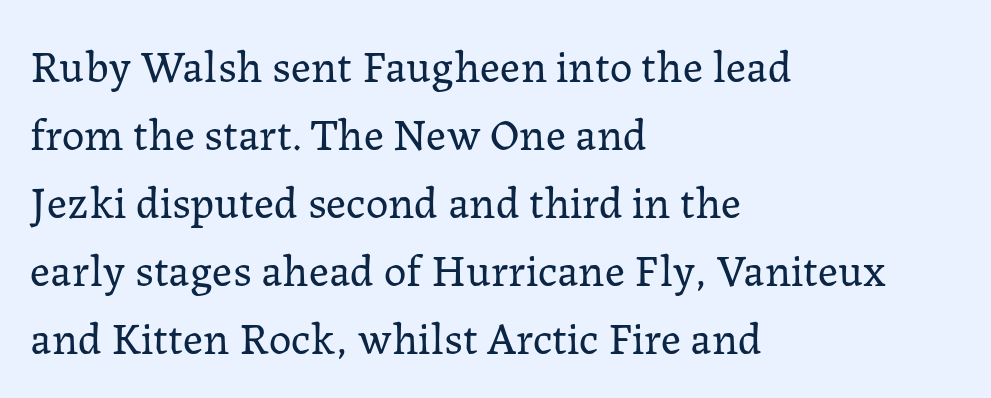
Every stem runs plumb, perpendicular to the baseline. Honestly, the row spacing looks completely unremarkable. Little horizontal feet cap the strokes, marking this as serif type. Caption: face not bold, strokes unweighted. Each letter keeps its own natural width here, so spacing adapts to shape. The gaps between neighbouring characters are ordinary and unremarkable.
